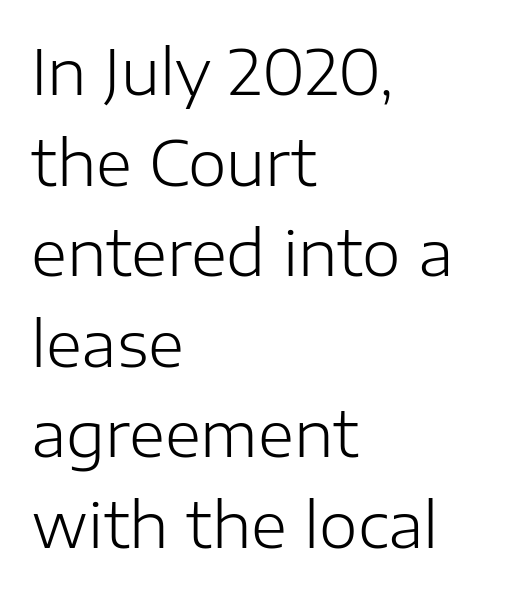
The image shows 62 px light sans-serif type, upright; set left-aligned, normal line spacing (1.46x), normal letter spacing, not underlined; low stroke contrast and a medium x-height.
